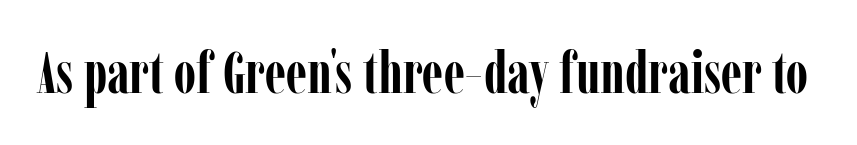
The gaps between neighbouring characters are ordinary and unremarkable. Rendered with straight, roman letterforms. Heavy, bold letterforms. Serifs: yes, visible at the terminals of the letterforms. Note the varied advance widths — an 'i' is clearly narrower than an 'm'. Check under the words: just untouched page.
